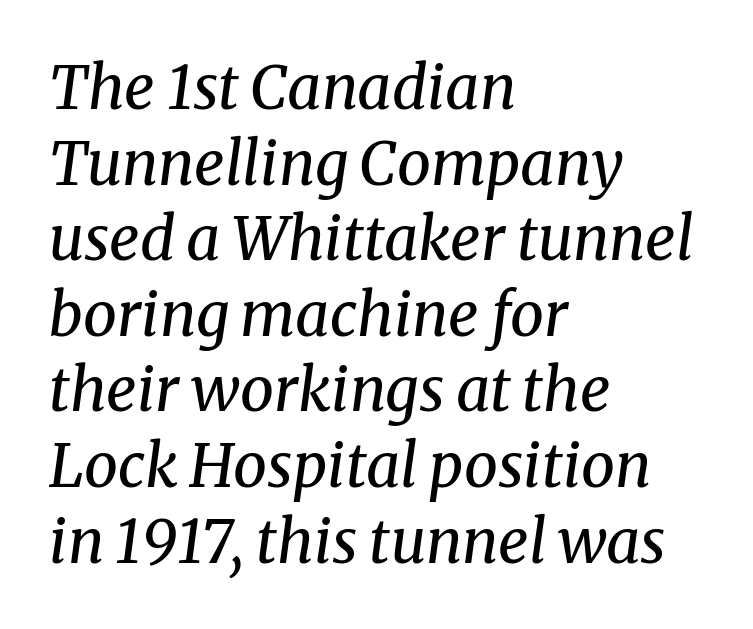
Only glyphs here, with clear space below each row. This rendering uses left alignment, leaving the right contour irregular. Unlike a clean sans, this face finishes its strokes with serifs. Compared with a typical body face, this is equally light or lighter still. The passage shown is typed in a proportional face where columns would drift.
